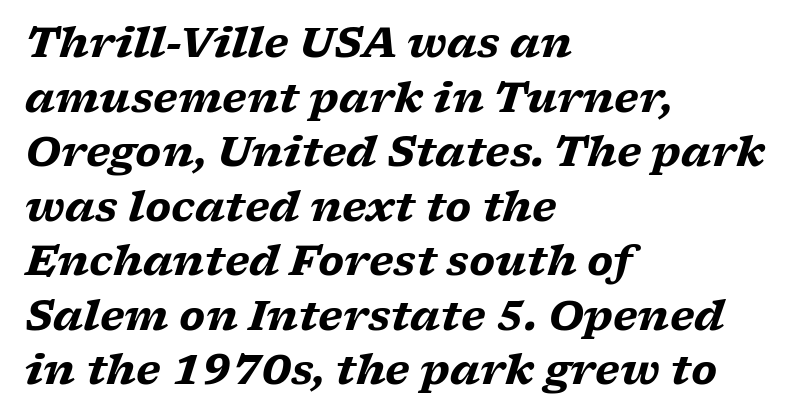
{"serif": "yes", "italic": "yes", "lean": "right", "slant_degrees": 17, "bold": "yes", "weight": "heavy", "width": "wide", "stroke_contrast": "low", "x_height": "medium", "monospaced": "no", "underline": "no", "align": "left", "line_spacing": "normal", "line_spacing_ratio": 1.33, "letter_spacing": "normal", "letter_spacing_em": 0.0, "glyph_px": 41}
